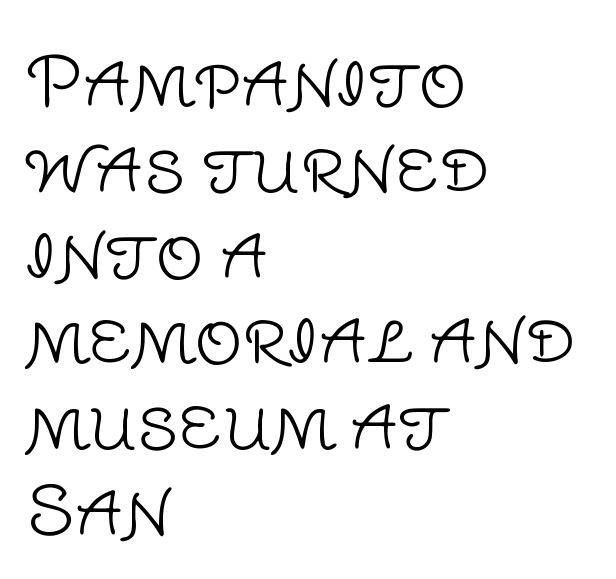
Q: Is the text bold? A: No.
Q: Is the text italic (slanted)? A: Yes.
Q: Is the typeface a serif or a sans-serif typeface? A: Sans-serif.
Q: Is the text underlined? A: No.
Q: How is the paragraph aligned? A: Left-aligned.
Q: Is the spacing between letters normal or unusually wide? A: Normal.
Q: Is the spacing between lines tight, normal or loose? A: Normal.
Q: Width (condensed, normal, or wide)? A: Normal.
Q: Stroke contrast? A: Low.
Q: x-height? A: Large.
Q: Monospaced? A: No.
